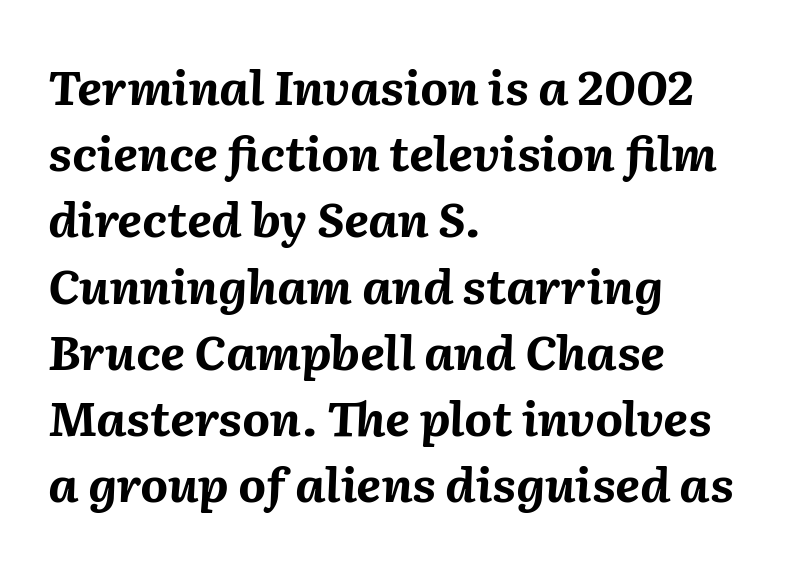
The image shows 48 px bold type, italic (leaning right); set left-aligned, normal line spacing (1.38x), normal letter spacing, not underlined; medium stroke contrast and a medium x-height.
